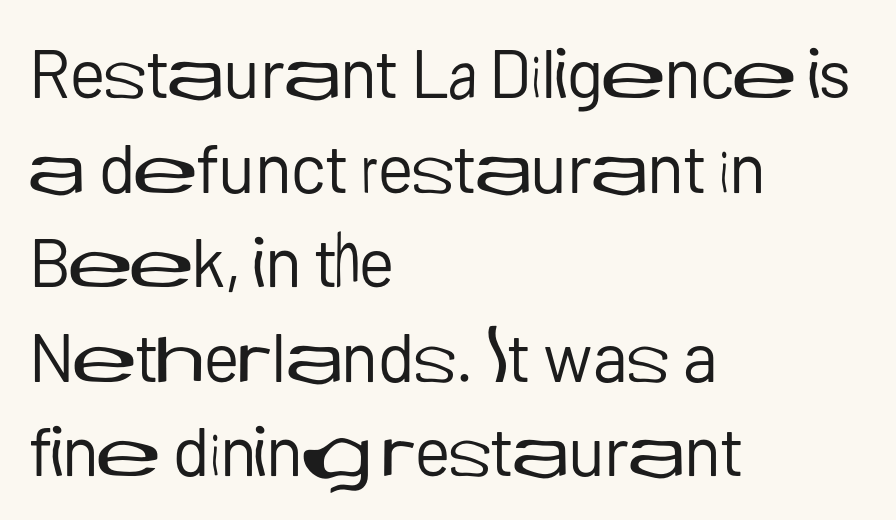
Q: Is the text bold? A: No.
Q: Is the text italic (slanted)? A: No, it is upright.
Q: Is the typeface a serif or a sans-serif typeface? A: Sans-serif.
Q: Is the text underlined? A: No.
Q: How is the paragraph aligned? A: Left-aligned.
Q: Is the spacing between letters normal or unusually wide? A: Normal.
Q: Is the spacing between lines tight, normal or loose? A: Normal.
Q: Width (condensed, normal, or wide)? A: Normal.
Q: Stroke contrast? A: Low.
Q: x-height? A: Medium.
Q: Monospaced? A: No.
